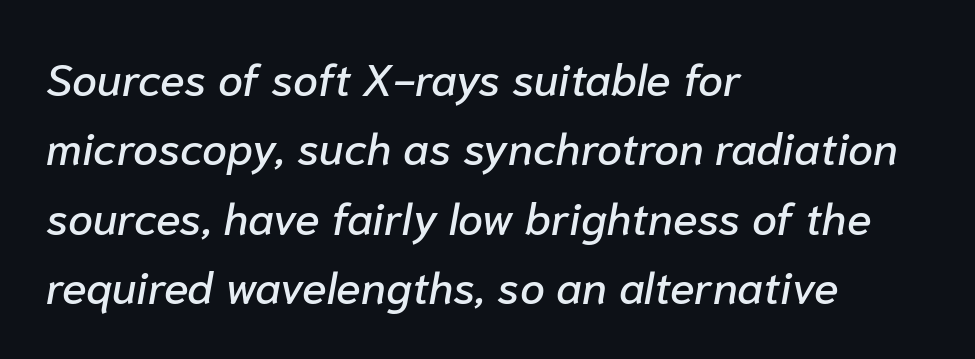
The strip under each line holds only bare page. Do the characters align in a grid? No, the font is proportional. Line beginnings align vertically; line endings do not. Each new line begins a customary step beneath the previous one. The font's italic variant was chosen for this text.
